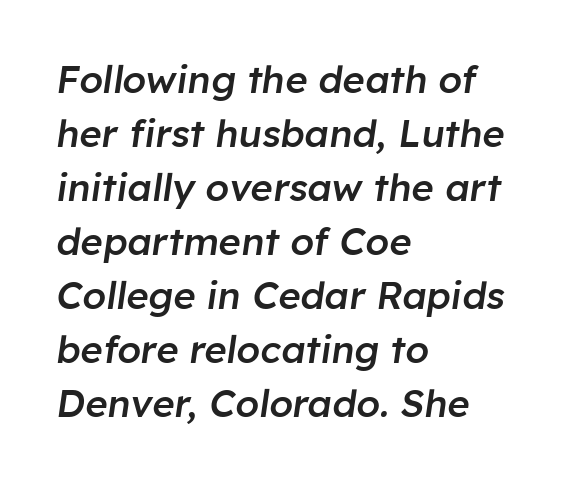
The image shows 38 px semibold type, italic (leaning right); set left-aligned, normal line spacing (1.42x), normal letter spacing, not underlined; low stroke contrast and a medium x-height.
